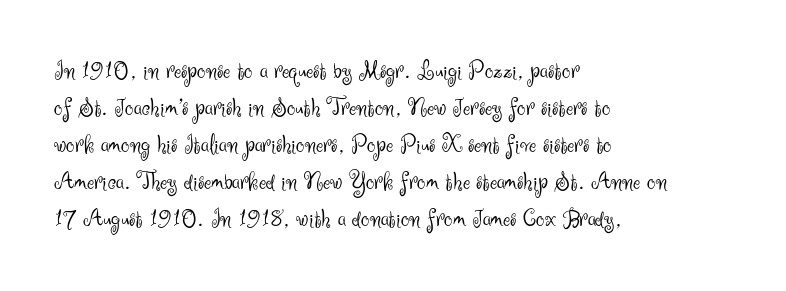
Q: Is the text bold? A: No.
Q: Is the text italic (slanted)? A: No, it is upright.
Q: Is the text underlined? A: No.
Q: How is the paragraph aligned? A: Left-aligned.
Q: Is the spacing between letters normal or unusually wide? A: Normal.
Q: Is the spacing between lines tight, normal or loose? A: Normal.
